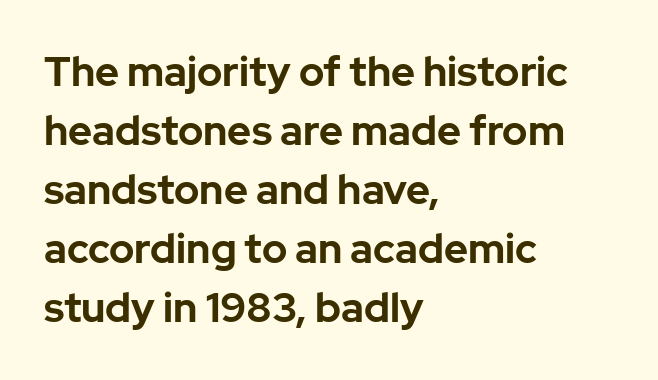
Students, this is bold: see how much ink each stroke carries. The space between consecutive lines is moderate. Style check: upright. Does the copy run flush right? No — it runs flush left. The gaps between neighbouring characters are ordinary and unremarkable. Nope, no serifs anywhere on these letters.
